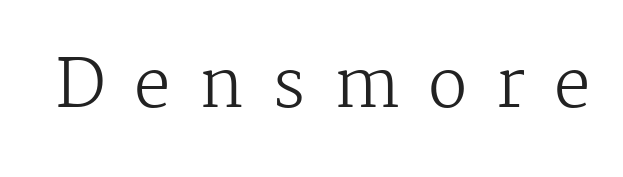
Italic: no, the glyphs are upright roman. This sample has the flowing, uneven cadence of proportional lettering. The letters carry serifs — small finishing strokes at the ends of their stems. Decoration check: the copy has no underline. Compared with typical body copy, the letter spacing here is much looser.
